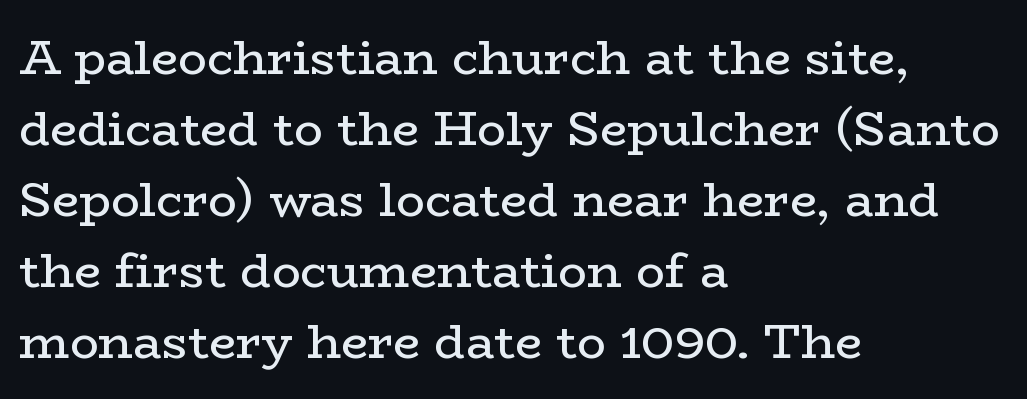
{"serif": "yes", "italic": "no", "bold": "no", "weight": "regular", "width": "wide", "stroke_contrast": "low", "x_height": "medium", "monospaced": "no", "underline": "no", "align": "left", "line_spacing": "normal", "line_spacing_ratio": 1.48, "letter_spacing": "normal", "letter_spacing_em": 0.0, "glyph_px": 48}
